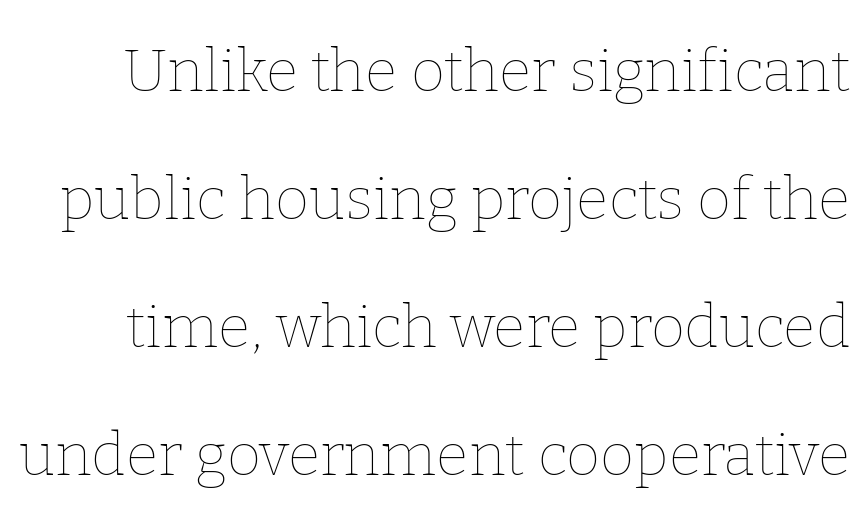
The image shows 59 px thin type, upright; set loose line spacing (2.17x), normal letter spacing, not underlined; low stroke contrast and a medium x-height.
